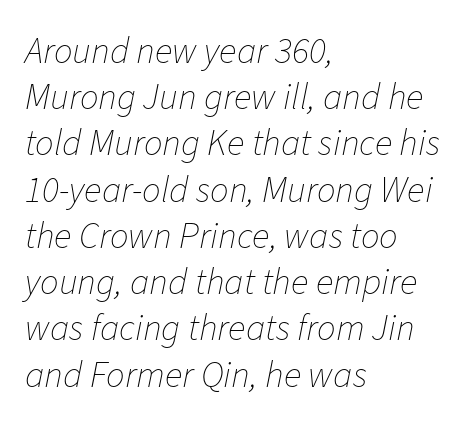
Q: Is the text bold? A: No.
Q: Is the text italic (slanted)? A: Yes, it leans right by about 11 degrees.
Q: Is the text underlined? A: No.
Q: How is the paragraph aligned? A: Left-aligned.
Q: Is the spacing between letters normal or unusually wide? A: Normal.
Q: Is the spacing between lines tight, normal or loose? A: Normal.
Q: Width (condensed, normal, or wide)? A: Normal.
Q: Stroke contrast? A: Low.
Q: x-height? A: Medium.
Q: Monospaced? A: No.
